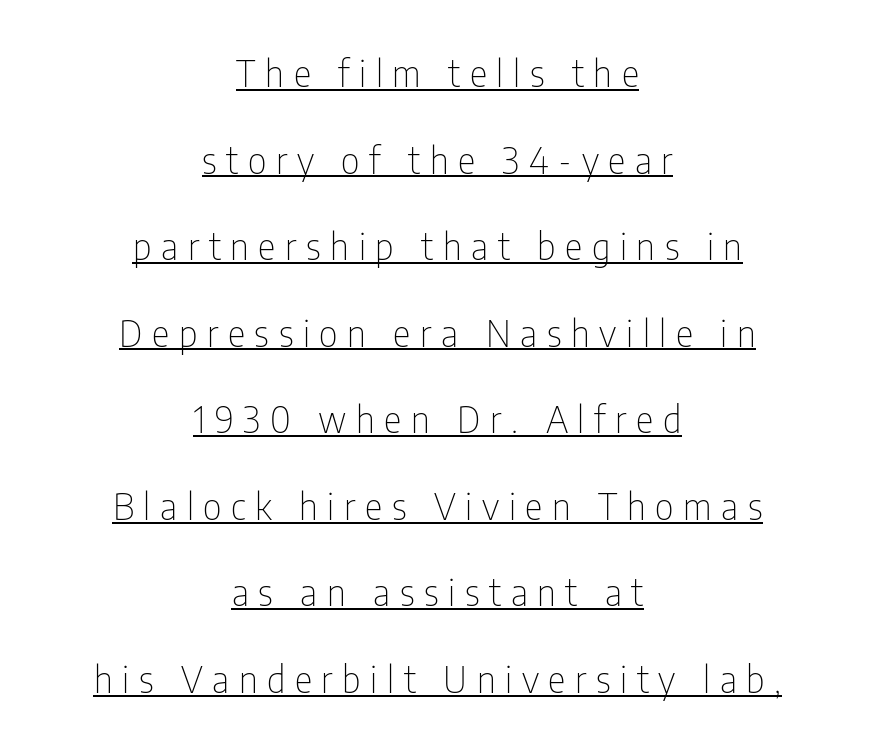
It's the straight-up-and-down kind of type. Examine the stroke ends and you'll find no serifs. A continuous stroke trails under the words, as in a hyperlink. Each word looks stretched out because of the extra space between its letters. The block of text is sparse from top to bottom, with ample space between rows. This is not heavy type; no bold has been used.
